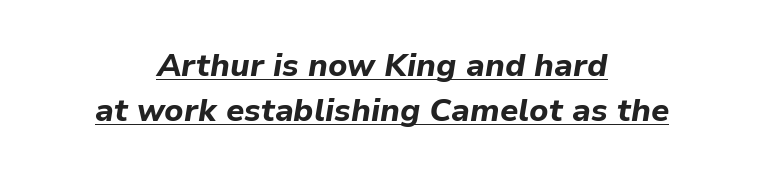
{"italic": "yes", "lean": "right", "slant_degrees": 9, "bold": "yes", "weight": "bold", "width": "normal", "stroke_contrast": "low", "x_height": "medium", "monospaced": "no", "underline": "yes", "align": "center", "line_spacing": "normal", "line_spacing_ratio": 1.42, "letter_spacing": "normal", "letter_spacing_em": 0.0, "glyph_px": 32}
